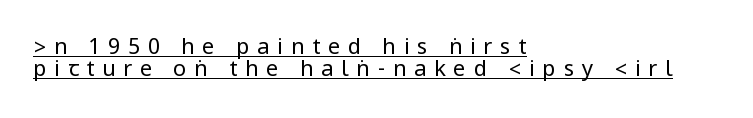
The image shows 22 px text type, upright; set left-aligned, tight line spacing (1.0x), unusually wide letter spacing (+0.35 em), underlined.
